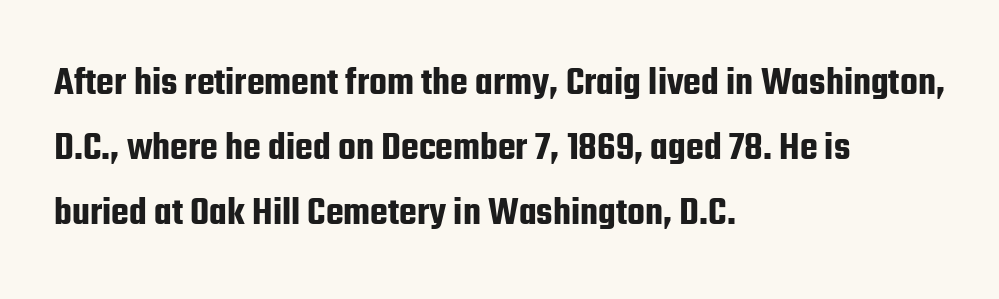
Students, observe: this is what conventionally led text looks like. The strip under each line holds only bare page. Nobody touched the tracking dial on this one. Posture: straight, roman, zero tilt. Character widths vary here, with narrow letters taking less room than wide ones.
